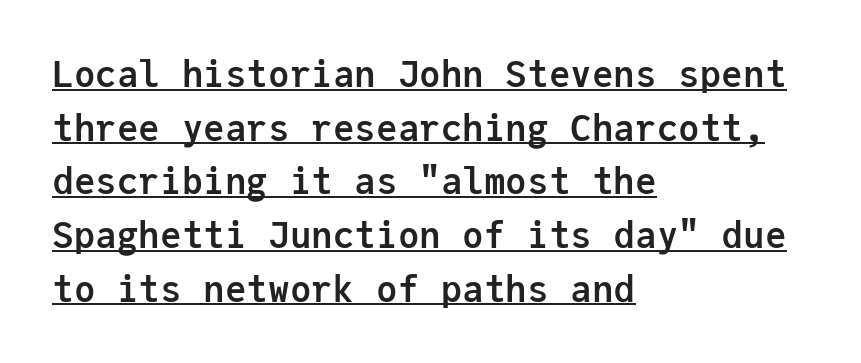
Q: Is the text bold? A: Yes.
Q: Is the text italic (slanted)? A: No, it is upright.
Q: Is the typeface a serif or a sans-serif typeface? A: Sans-serif.
Q: Is the text underlined? A: Yes.
Q: How is the paragraph aligned? A: Left-aligned.
Q: Is the spacing between letters normal or unusually wide? A: Normal.
Q: Is the spacing between lines tight, normal or loose? A: Normal.
Q: Width (condensed, normal, or wide)? A: Normal.
Q: Stroke contrast? A: Low.
Q: x-height? A: Medium.
Q: Monospaced? A: Yes.
